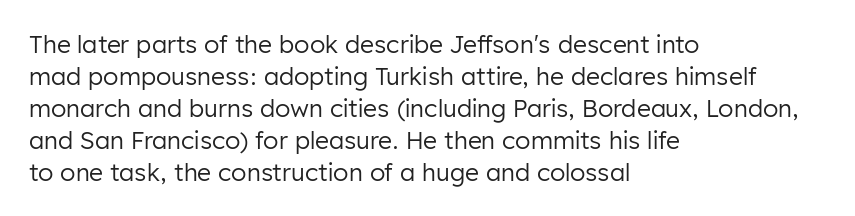
The image shows 24 px text type, upright; set left-aligned, normal line spacing (1.33x), normal letter spacing, not underlined.
